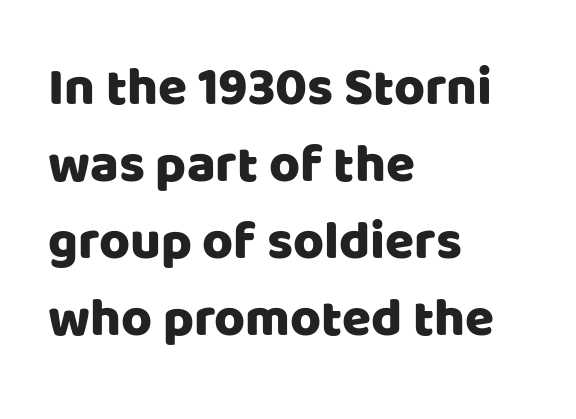
The typography opts for an upright posture over an oblique one. Nobody drew a line under any word here. The line texture is even and compact thanks to regular tracking. Interline gaps are of average width in this sample. Notice how the passage keeps a crisp vertical edge on the left only. Spacing verdict: proportional, widths tailored to each character.
